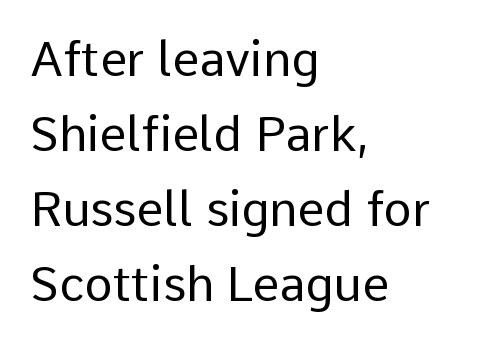
The image shows 48 px regular-weight sans-serif type, upright; set left-aligned, normal line spacing (1.56x), normal letter spacing, not underlined; low stroke contrast and a medium x-height.
